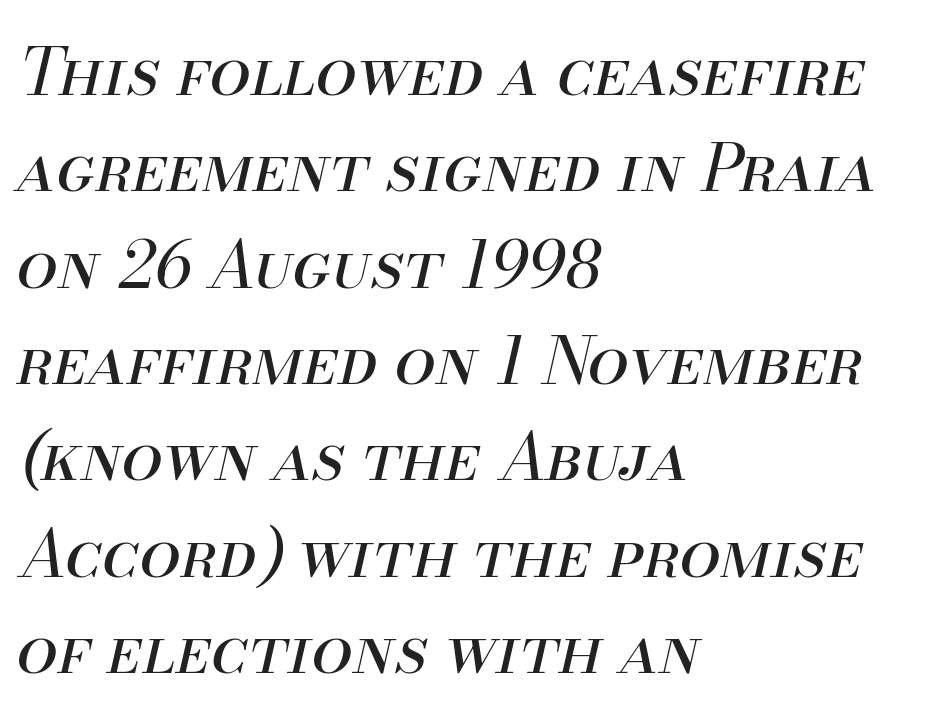
These lines are set flush left with a ragged right edge. These lines are rendered in a variable-pitch font. Is the stroke heavy? The answer is a plain regular-or-lighter. Horizontal bands of white between lines are of average thickness. Just letters on the line, the space beneath them empty.
